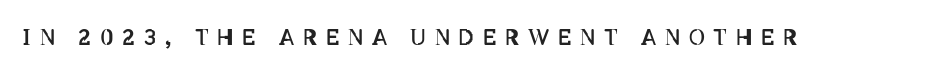
The string is rendered with underlining switched off. What stands out about the letter spacing? Its width — letters are far apart. No letter is thick-stroked: the sample isn't bold. Characters remain perfectly vertical along every line.
